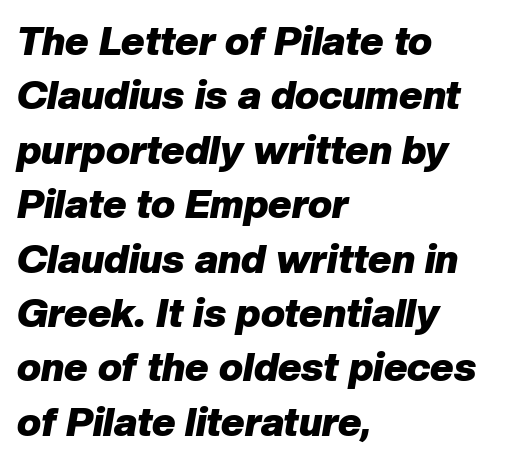
The image shows 40 px heavy type, italic (leaning right); set left-aligned, normal line spacing (1.36x), normal letter spacing, not underlined; low stroke contrast and a medium x-height.
